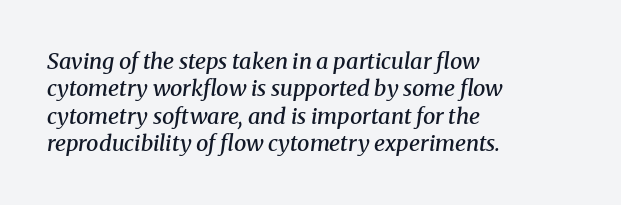
{"italic": "yes", "lean": "right", "slant_degrees": 8, "bold": "semi", "underline": "no", "align": "left", "line_spacing": "normal", "line_spacing_ratio": 1.25, "letter_spacing": "normal", "letter_spacing_em": 0.0, "glyph_px": 22}
